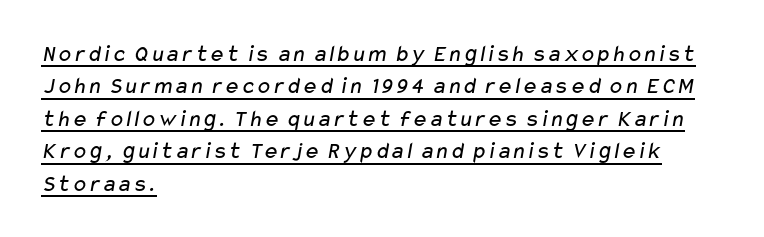
{"bold": "no", "underline": "yes", "align": "left", "line_spacing": "normal", "line_spacing_ratio": 1.35, "letter_spacing": "normal", "letter_spacing_em": 0.0, "glyph_px": 24}
